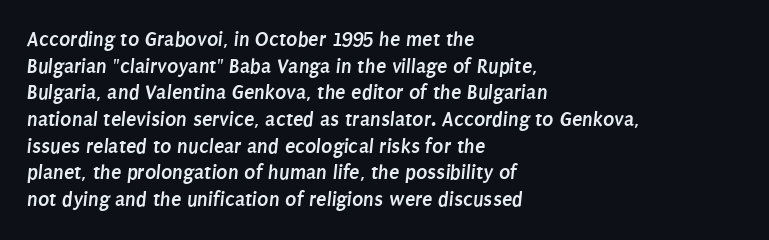
The image shows 21 px bold type; set left-aligned, normal line spacing (1.27x), normal letter spacing, not underlined.
